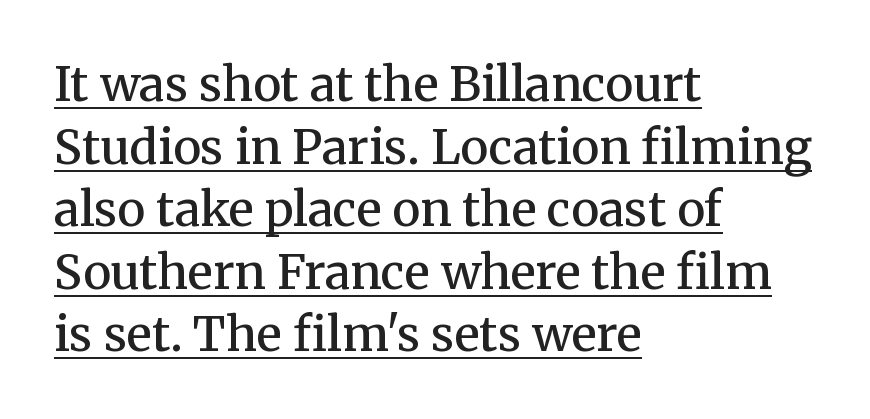
{"serif": "yes", "italic": "no", "bold": "semi", "weight": "semibold", "width": "normal", "stroke_contrast": "medium", "x_height": "medium", "monospaced": "no", "underline": "yes", "align": "left", "line_spacing": "normal", "line_spacing_ratio": 1.33, "letter_spacing": "normal", "letter_spacing_em": 0.0, "glyph_px": 47}
